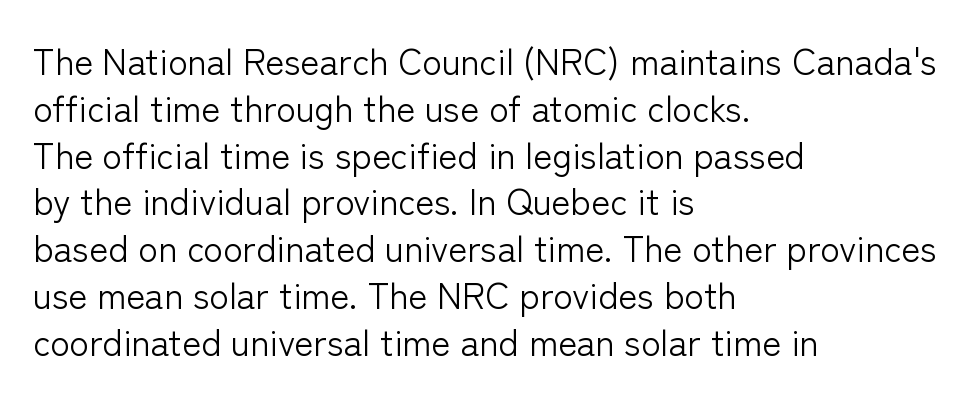
{"serif": "no", "italic": "no", "bold": "no", "weight": "light", "width": "normal", "stroke_contrast": "low", "x_height": "medium", "monospaced": "no", "underline": "no", "align": "left", "line_spacing": "normal", "line_spacing_ratio": 1.3, "letter_spacing": "normal", "letter_spacing_em": 0.0, "glyph_px": 36}
